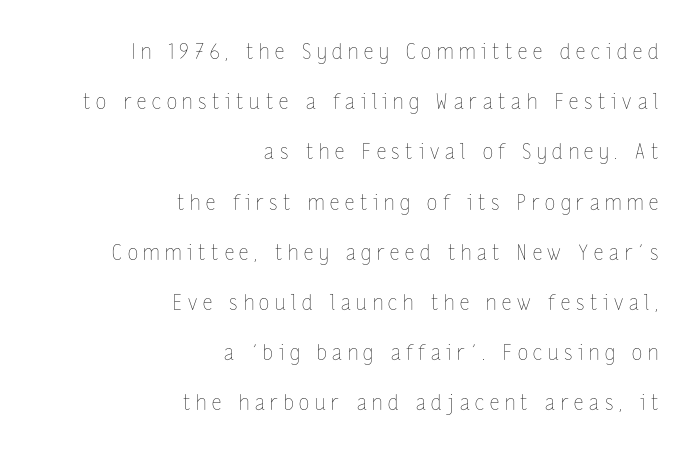
The image shows 21 px text type, upright; set right-aligned, loose line spacing (2.39x), unusually wide letter spacing (+0.27 em), not underlined.
